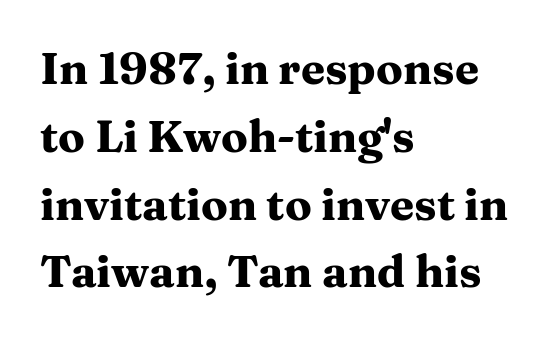
The image shows 44 px heavy, wide serif type, upright; set left-aligned, normal line spacing (1.54x), normal letter spacing, not underlined; medium stroke contrast and a medium x-height.
